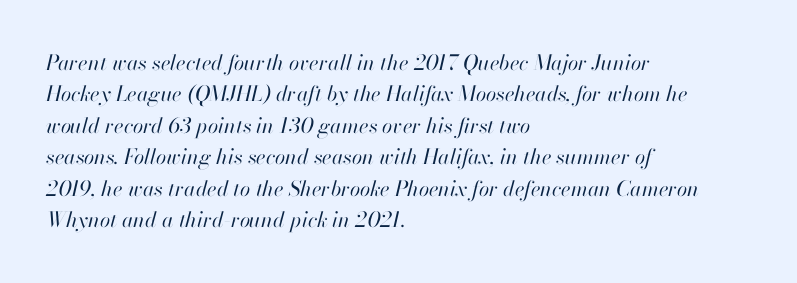
The face used here has a pronounced slope to its letters. Bare-footed words on every line. In terms of letterspacing, this is plain default setting. How would I describe the line gaps? Plain and ordinary.
